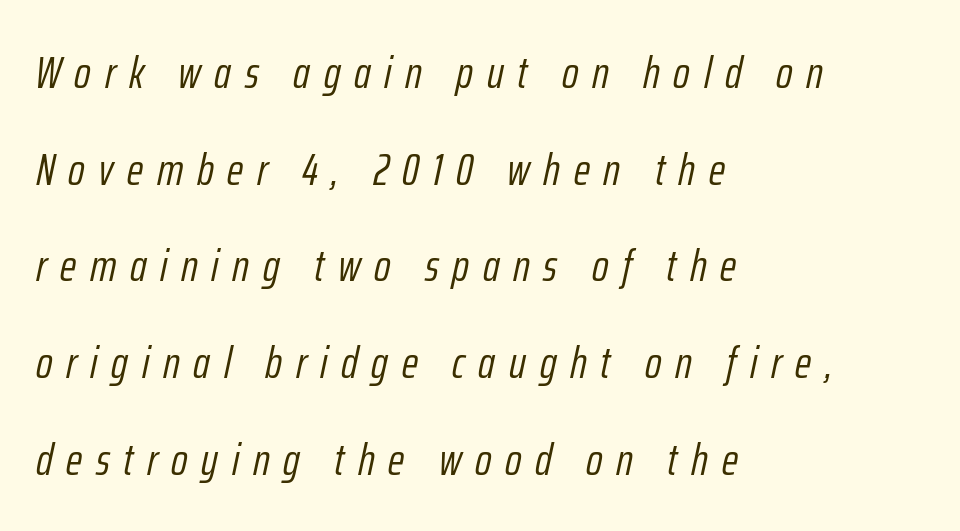
These lines stack with their left ends in a neat column. Widely set lines give the paragraph a tall, airy silhouette. Caption: expanded tracking, letters set apart. The face used here is proportionally spaced, like ordinary book or web type. No letter is thick-stroked: the sample isn't bold.
